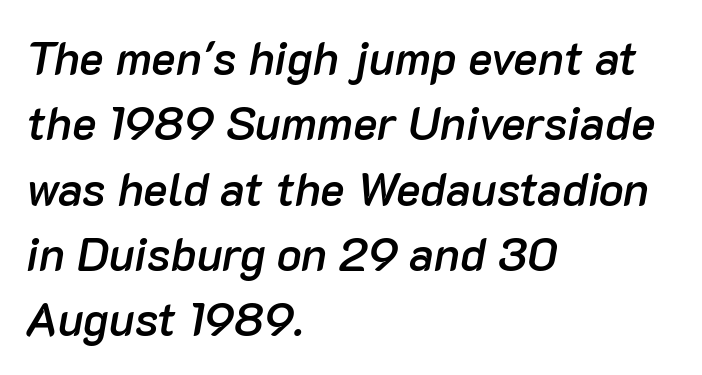
Q: Is the text bold? A: Semi-bold.
Q: Is the text italic (slanted)? A: Yes, it leans right by about 10 degrees.
Q: Is the text underlined? A: No.
Q: How is the paragraph aligned? A: Left-aligned.
Q: Is the spacing between letters normal or unusually wide? A: Normal.
Q: Is the spacing between lines tight, normal or loose? A: Normal.
Q: Width (condensed, normal, or wide)? A: Normal.
Q: Stroke contrast? A: Low.
Q: x-height? A: Medium.
Q: Monospaced? A: No.
